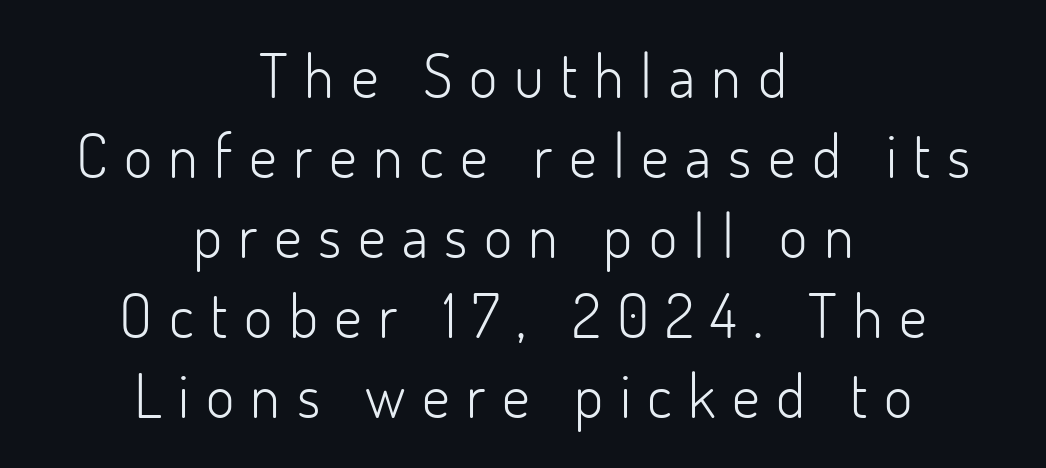
The image shows 61 px light sans-serif type, upright; set centered, normal line spacing (1.31x), unusually wide letter spacing (+0.27 em), not underlined; low stroke contrast and a small x-height.
